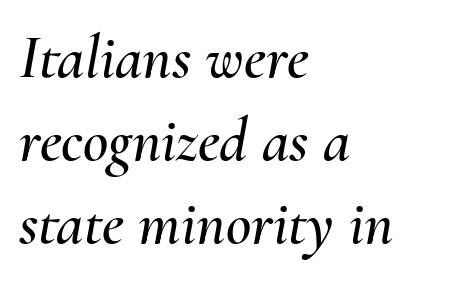
Q: Is the text italic (slanted)? A: Yes, it leans right by about 10 degrees.
Q: Is the text underlined? A: No.
Q: How is the paragraph aligned? A: Left-aligned.
Q: Is the spacing between letters normal or unusually wide? A: Normal.
Q: Is the spacing between lines tight, normal or loose? A: Normal.
Q: Width (condensed, normal, or wide)? A: Normal.
Q: Stroke contrast? A: Medium.
Q: x-height? A: Small.
Q: Monospaced? A: No.
